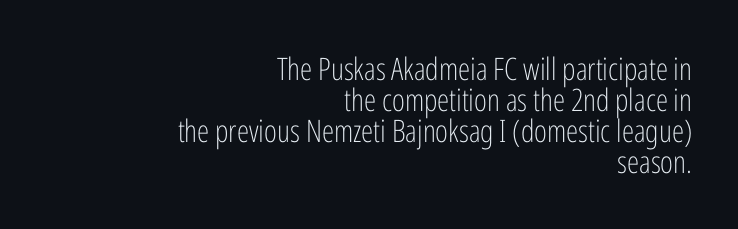
{"serif": "no", "italic": "no", "bold": "no", "weight": "light", "width": "condensed", "stroke_contrast": "low", "x_height": "medium", "monospaced": "no", "underline": "no", "align": "right", "line_spacing": "tight", "line_spacing_ratio": 1.0, "letter_spacing": "normal", "letter_spacing_em": 0.0, "glyph_px": 31}
